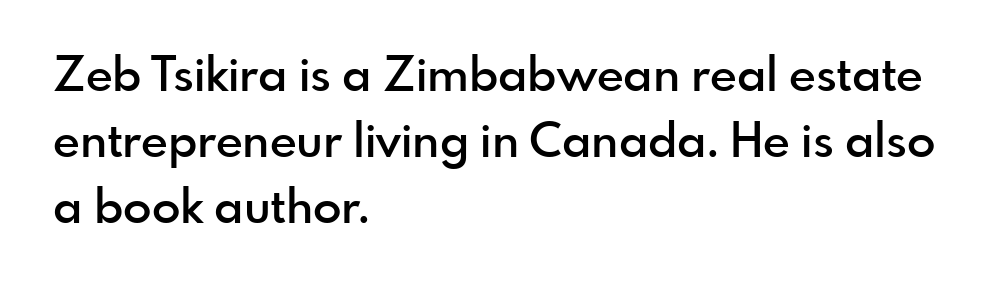
This rendering uses left alignment, leaving the right contour irregular. Here the designer chose a conventional face with non-uniform glyph widths. Type without underlining. This is roman type, the default non-slanted kind. Is there much room between lines? A standard amount, neither cramped nor airy.
